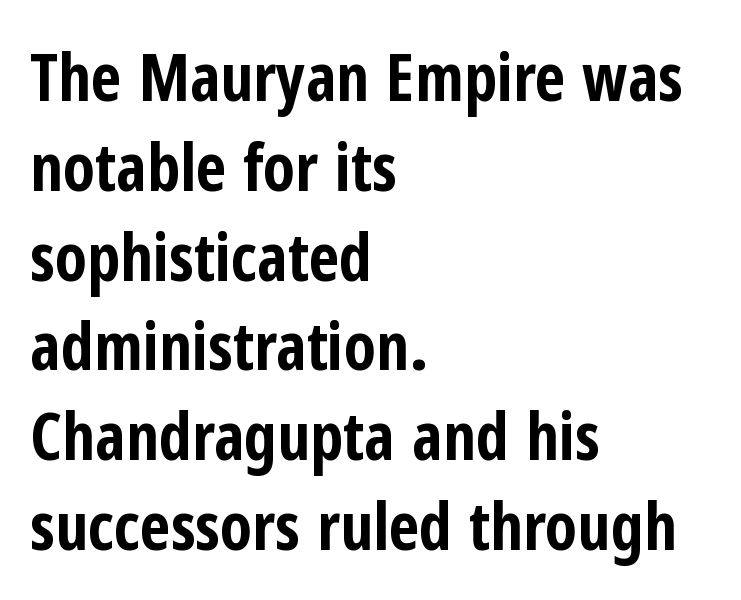
Ascenders rise straight up at ninety degrees. Anything drawn beneath the words? Only blank space. How heavy is the stroke? Heavy — this is a bold. The lines are quadded left. Do the characters align in a grid? No, the font is proportional.
